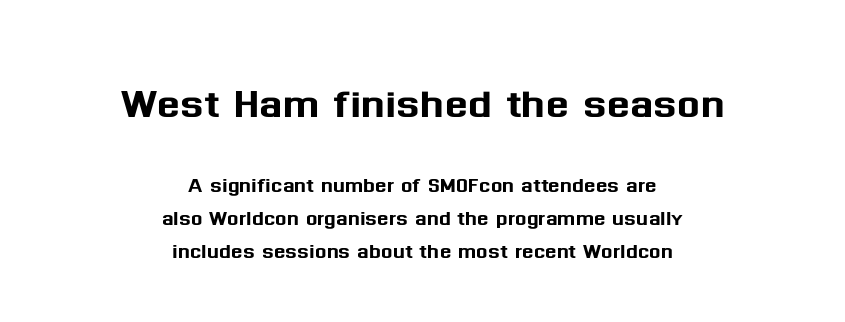
{"serif": "no", "italic": "no", "width": "normal", "stroke_contrast": "medium", "x_height": "medium", "monospaced": "no", "underline": "no", "align": "center", "line_spacing_ratio": 1.22, "letter_spacing": "normal", "letter_spacing_em": 0.0, "larger_block": "first", "size_ratio": 2.0, "glyph_px": 54}
